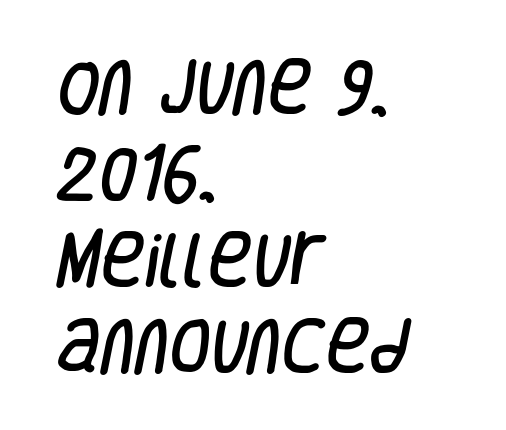
The image shows 60 px condensed sans-serif type; set left-aligned, normal line spacing (1.44x), normal letter spacing, not underlined; low stroke contrast and a large x-height.
